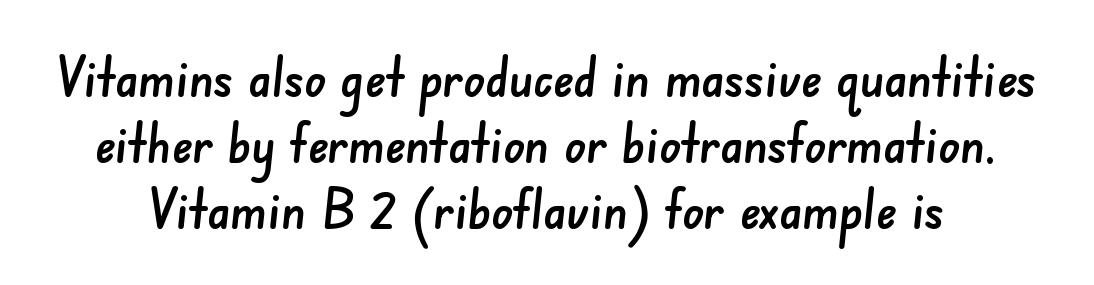
Bare-footed words on every line. Looks like regular typesetting: each glyph gets only the width it needs. The rendering shows plain stroke endings on the letterforms — a sans-serif design. Between one letter and the next there's only the usual sliver of space.
